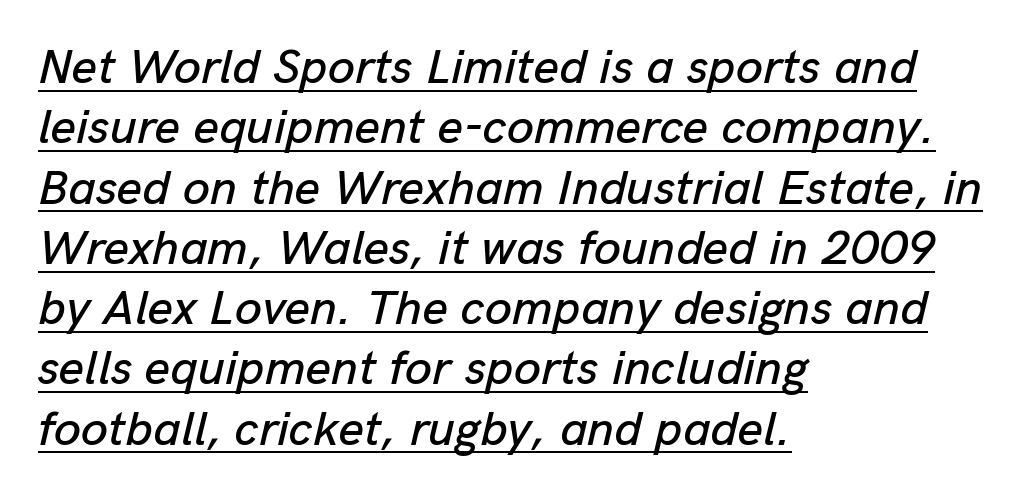
The image shows 49 px text type, italic (leaning right); set left-aligned, line spacing 1.23x, normal letter spacing, underlined; low stroke contrast and a medium x-height.
